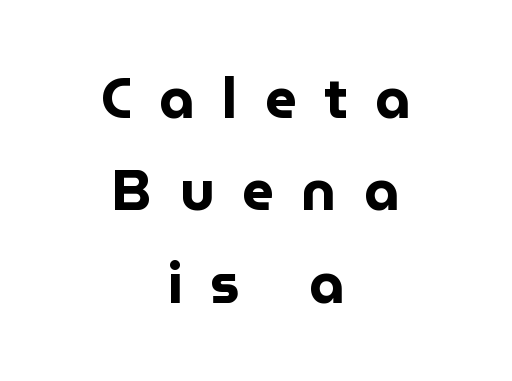
Is this a fixed-width face? No — the glyphs have proportional, varying widths. Typographic density is high because the face is bold. Typeset on center — no edge is straight. The lettering holds an erect, upright posture throughout.
